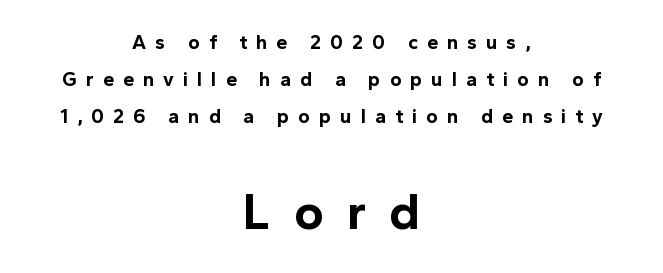
Q: Is the text bold? A: Yes.
Q: Is the text italic (slanted)? A: No, it is upright.
Q: Is the typeface a serif or a sans-serif typeface? A: Sans-serif.
Q: Is the text underlined? A: No.
Q: How is the paragraph aligned? A: Centered.
Q: Is the spacing between letters normal or unusually wide? A: Unusually wide.
Q: Which block of text is set in a larger size, the first (top) or the second (bottom)? A: The second (bottom) one.
Q: Width (condensed, normal, or wide)? A: Normal.
Q: x-height? A: Medium.
Q: Monospaced? A: No.
